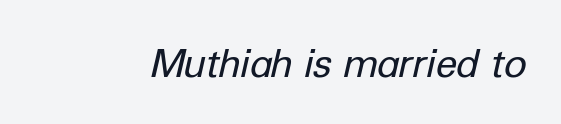
The image shows 39 px regular-weight type, italic (leaning right); set normal letter spacing, not underlined; low stroke contrast and a medium x-height.
